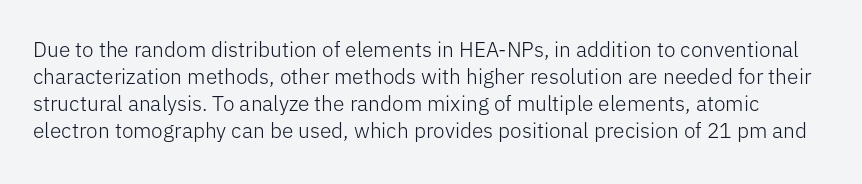
Beneath every word, the page is bare. Does extra space separate the letters? No, they use regular spacing. The designer left line spacing at the default. Is this a heavy cut? Hardly; it is regular or lighter. Ordinary non-slanted type is in use.
